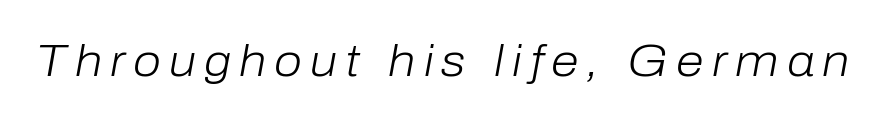
The image shows 45 px light type, italic (leaning right); set not underlined; low stroke contrast and a medium x-height.
